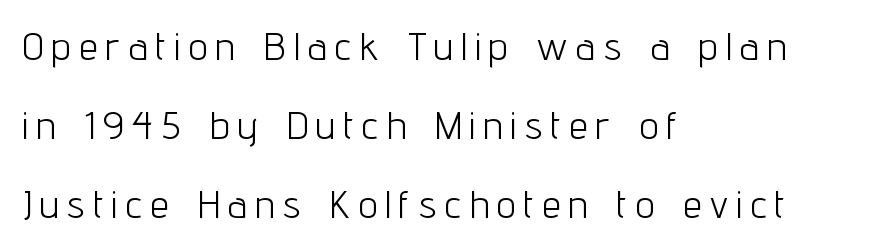
{"serif": "no", "italic": "no", "bold": "no", "weight": "light", "width": "condensed", "stroke_contrast": "low", "x_height": "medium", "monospaced": "no", "underline": "no", "align": "left", "line_spacing": "loose", "line_spacing_ratio": 2.08, "letter_spacing": "wide", "letter_spacing_em": 0.23, "glyph_px": 38}
